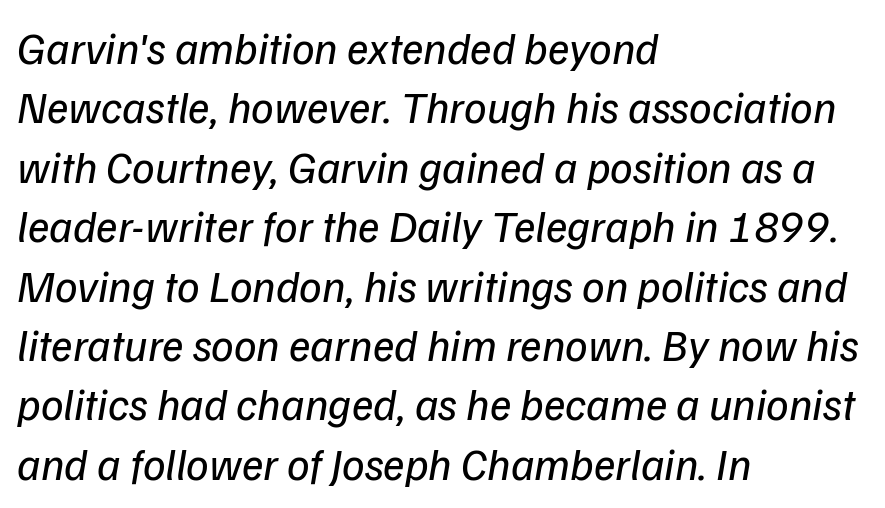
{"italic": "yes", "lean": "right", "slant_degrees": 9, "bold": "no", "weight": "regular", "width": "normal", "stroke_contrast": "low", "x_height": "medium", "monospaced": "no", "underline": "no", "align": "left", "line_spacing": "normal", "line_spacing_ratio": 1.32, "letter_spacing": "normal", "letter_spacing_em": 0.0, "glyph_px": 45}
